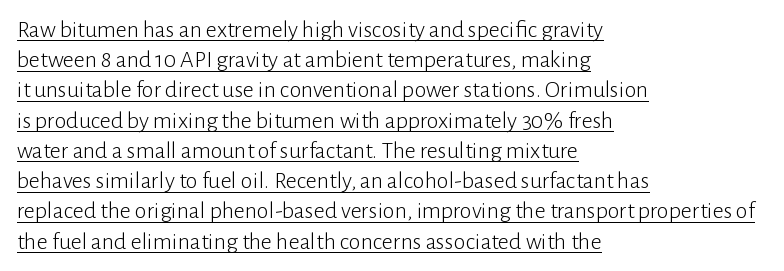
{"italic": "no", "bold": "no", "underline": "yes", "align": "left", "line_spacing": "normal", "line_spacing_ratio": 1.26, "letter_spacing": "normal", "letter_spacing_em": 0.0, "glyph_px": 24}
